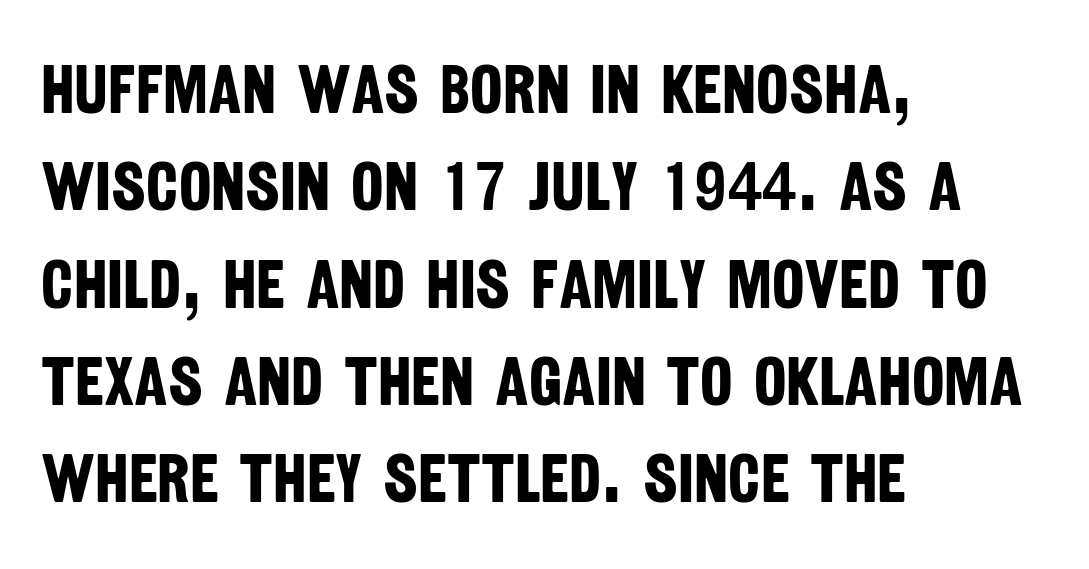
The designer left line spacing at the default. Tracking here is standard; glyphs follow each other at the usual distance. Words float on clear page, feet unadorned. The strokes are fattened all the way to bold. Teacher's note: observe the even left margin — that is flush-left alignment.
